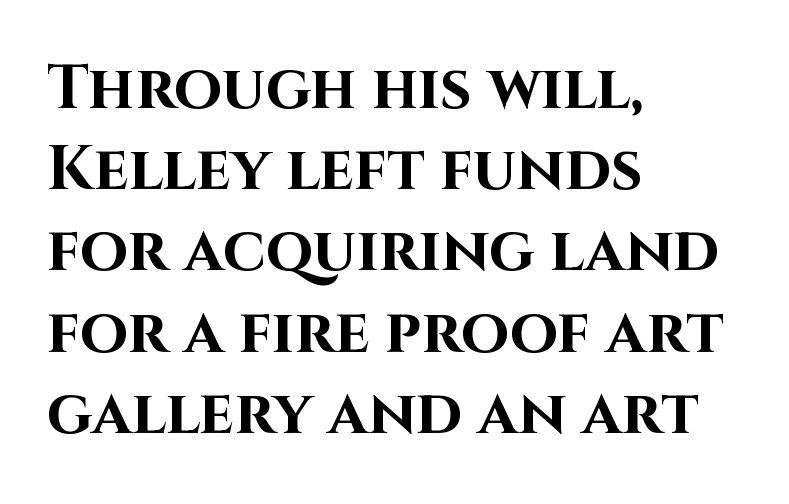
{"serif": "no", "italic": "no", "bold": "yes", "weight": "bold", "width": "normal", "stroke_contrast": "high", "x_height": "large", "monospaced": "no", "underline": "no", "align": "left", "line_spacing": "normal", "line_spacing_ratio": 1.31, "letter_spacing": "normal", "letter_spacing_em": 0.0, "glyph_px": 62}
